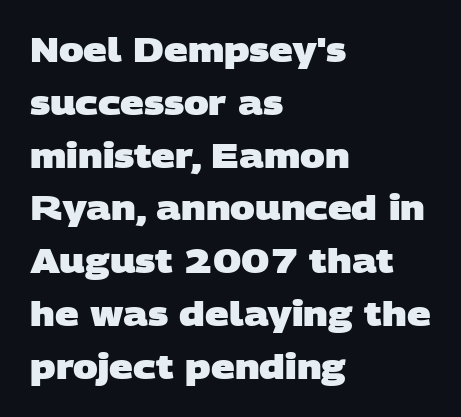
Q: Is the text bold? A: Yes.
Q: Is the typeface a serif or a sans-serif typeface? A: Sans-serif.
Q: Is the text underlined? A: No.
Q: How is the paragraph aligned? A: Left-aligned.
Q: Is the spacing between letters normal or unusually wide? A: Normal.
Q: Is the spacing between lines tight, normal or loose? A: Normal.
Q: Width (condensed, normal, or wide)? A: Wide.
Q: Stroke contrast? A: Low.
Q: x-height? A: Large.
Q: Monospaced? A: No.
